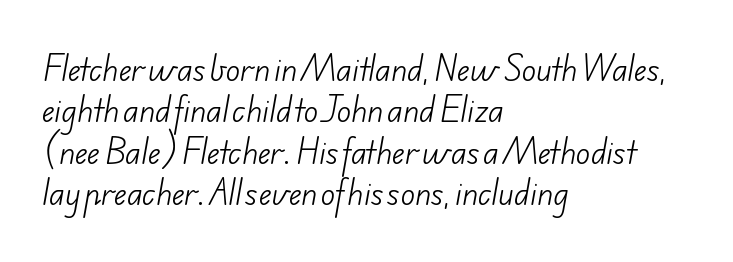
The image shows 30 px light sans-serif type; set left-aligned, normal line spacing (1.38x), normal letter spacing, not underlined; low stroke contrast and a small x-height.
